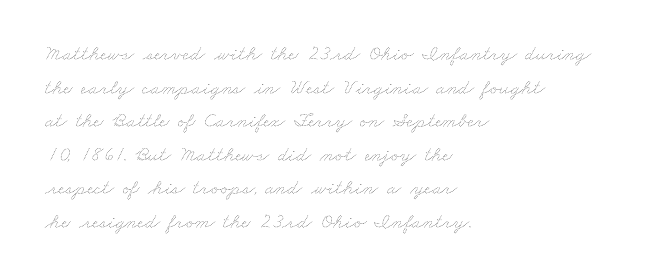
Q: Is the text bold? A: No.
Q: Is the text underlined? A: No.
Q: How is the paragraph aligned? A: Left-aligned.
Q: Is the spacing between letters normal or unusually wide? A: Normal.
Q: Is the spacing between lines tight, normal or loose? A: Normal.
